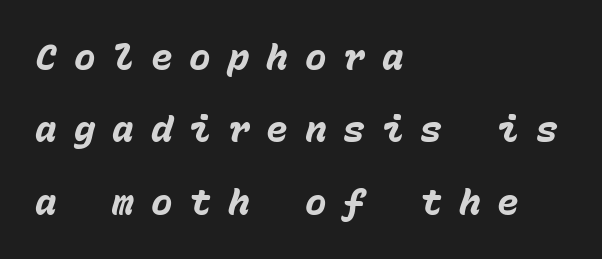
Q: Is the text bold? A: Yes.
Q: Is the text italic (slanted)? A: Yes, it leans right by about 15 degrees.
Q: Is the text underlined? A: No.
Q: How is the paragraph aligned? A: Left-aligned.
Q: Is the spacing between letters normal or unusually wide? A: Unusually wide.
Q: Is the spacing between lines tight, normal or loose? A: Loose.
Q: Width (condensed, normal, or wide)? A: Normal.
Q: Stroke contrast? A: Low.
Q: x-height? A: Medium.
Q: Monospaced? A: Yes.
